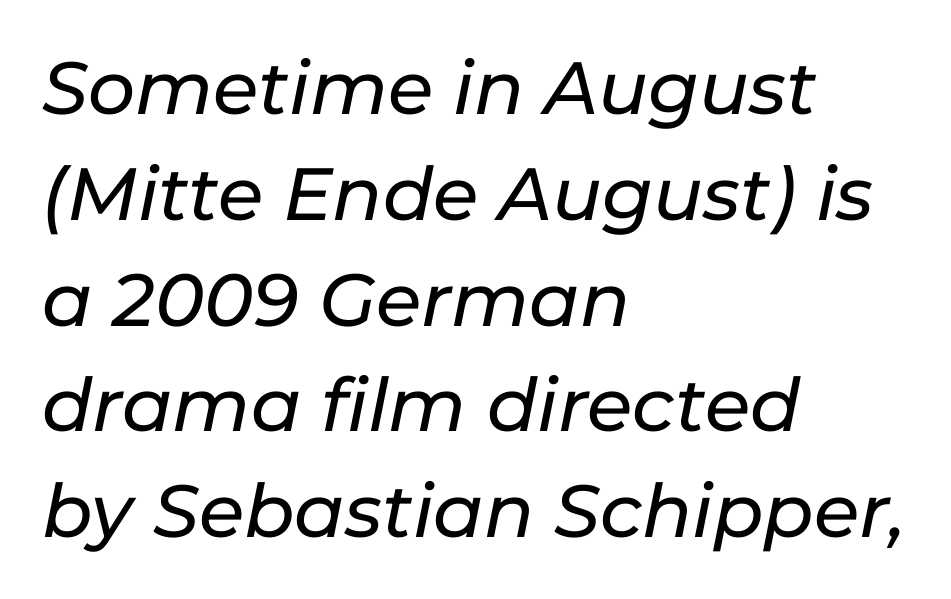
If you drew a line through each stem, it would be angled. Each new line begins a customary step beneath the previous one. Every row of glyphs begins at an identical x-position on the left. Words appear dense and cohesive because spacing is normal. Underline: absent.
